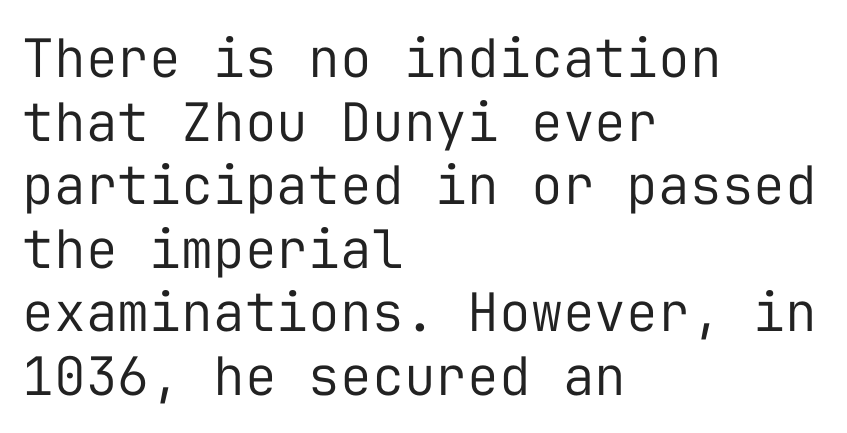
{"serif": "no", "italic": "no", "bold": "no", "weight": "regular", "width": "normal", "stroke_contrast": "low", "x_height": "medium", "monospaced": "yes", "underline": "no", "align": "left", "line_spacing_ratio": 1.2, "letter_spacing": "normal", "letter_spacing_em": 0.0, "glyph_px": 53}
